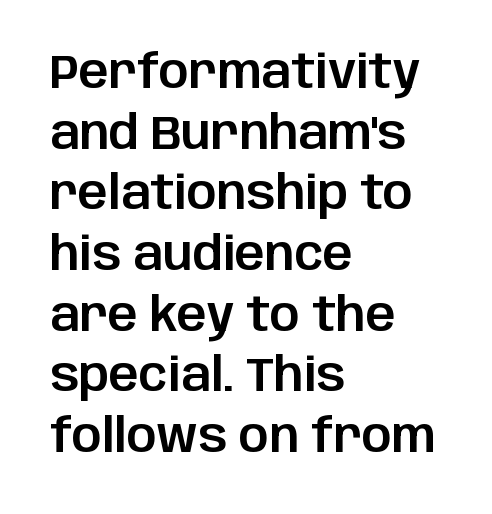
The image shows 47 px sans-serif type, upright; set left-aligned, normal line spacing (1.29x), normal letter spacing, not underlined; low stroke contrast and a large x-height.
